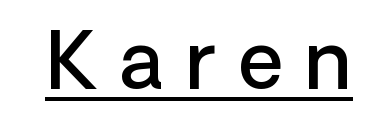
{"serif": "no", "italic": "no", "bold": "semi", "weight": "semibold", "width": "normal", "stroke_contrast": "low", "x_height": "medium", "monospaced": "no", "underline": "yes", "letter_spacing": "wide", "letter_spacing_em": 0.29, "glyph_px": 78}
